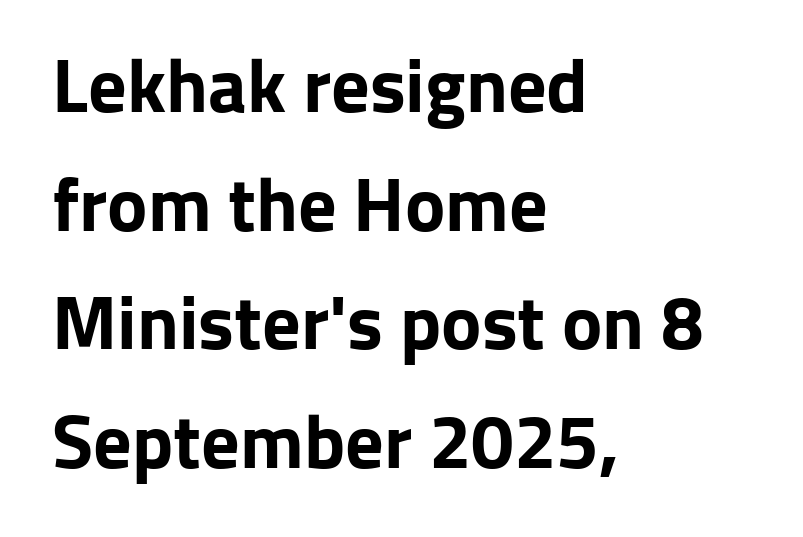
Is this a fixed-width face? No — the glyphs have proportional, varying widths. In terms of letterspacing, this is plain default setting. A student would call this left alignment; a typographer would say flush left, rag right. Strong, thick strokes mark this as bold type. The space beneath each line is pristine and unruled.
